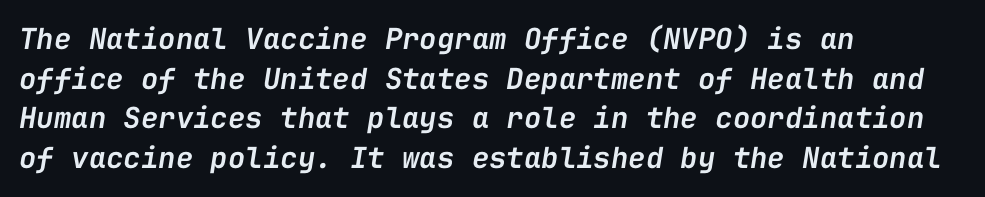
The paragraph shown leans on its left margin. Weight check: semibold — heavier than regular, not quite bold. What stands out about the letter spacing? Nothing — it is the standard amount. Characters are canted at an angle relative to the baseline's perpendicular.
